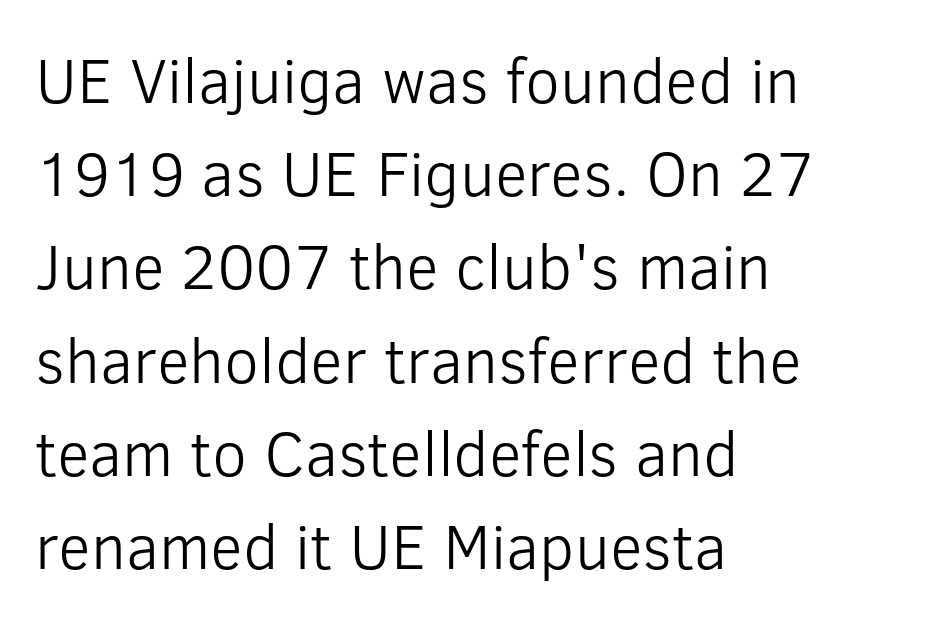
The font family rendered here belongs to the sans-serif group. Line starts are locked; line ends wander. Each stroke keeps to a modest, everyday thickness or less. The zone under the glyphs is completely vacant. The face used here is proportionally spaced, like ordinary book or web type. Characters remain perfectly vertical along every line.
